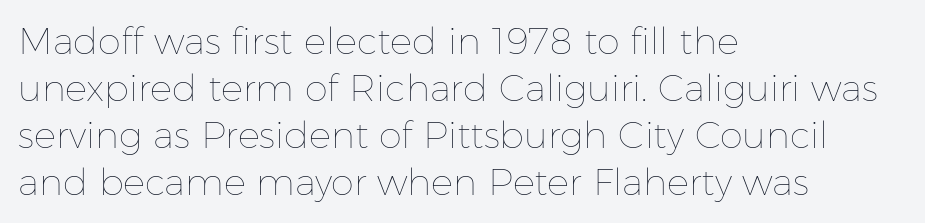
The font sits on the lighter half of the weight spectrum, regular included. The paragraph has a hard left edge and a soft right edge. The passage shown is not underscored anywhere. In terms of posture, this sample is upright. Tracking here is standard; glyphs follow each other at the usual distance.
